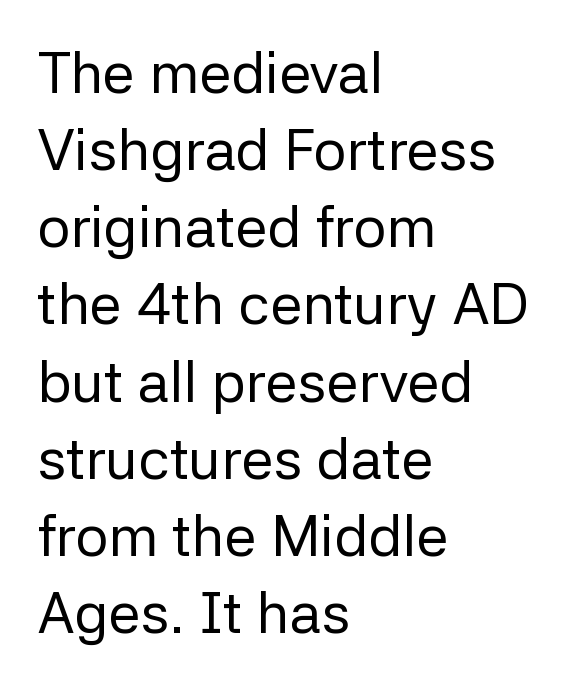
Does extra space separate the letters? No, they use regular spacing. Regarding serifs, this sample does without them. Ink coverage per letter is moderate at most. These lines are rendered in a variable-pitch font. Leftover space on each line is placed entirely after the last word.
